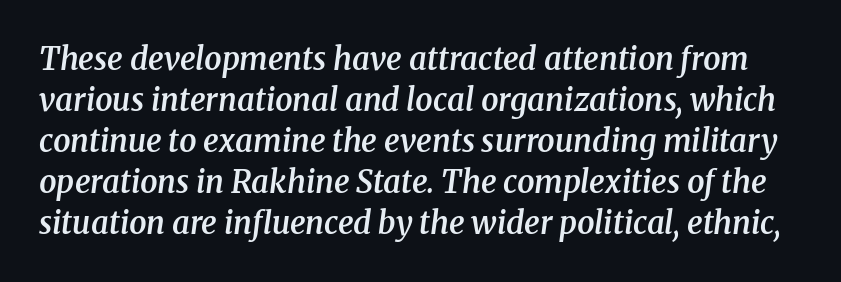
Typesetter's note: demi weight, one step under bold. Quick note: underline off. The passage shown stacks its lines at a standard gap. Think of a printed novel: that variable character pitch is what you see here. Small tapered or slab feet sit at the stroke ends, so this counts as serif.
